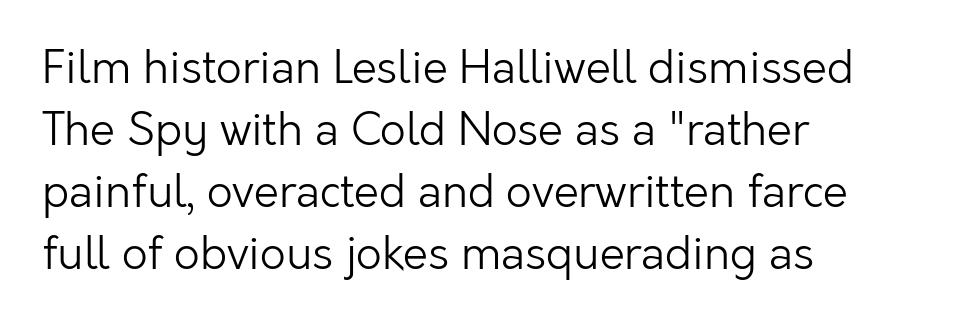
{"serif": "no", "italic": "no", "bold": "no", "weight": "light", "width": "normal", "stroke_contrast": "low", "x_height": "medium", "monospaced": "no", "underline": "no", "align": "left", "line_spacing": "normal", "line_spacing_ratio": 1.38, "letter_spacing": "normal", "letter_spacing_em": 0.0, "glyph_px": 45}
